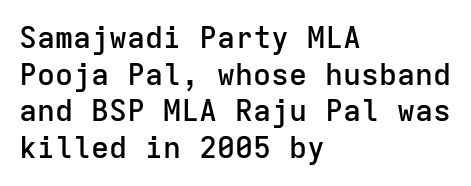
Characters follow at the spacing the type designer built in. The glyphs in this specimen are sans serif. This is the in-between weight designers call semibold or demi. Just letters on the line, the space beneath them empty. The passage shown is typed in a monospace face where columns stay perfectly aligned. The lines are quadded left.
